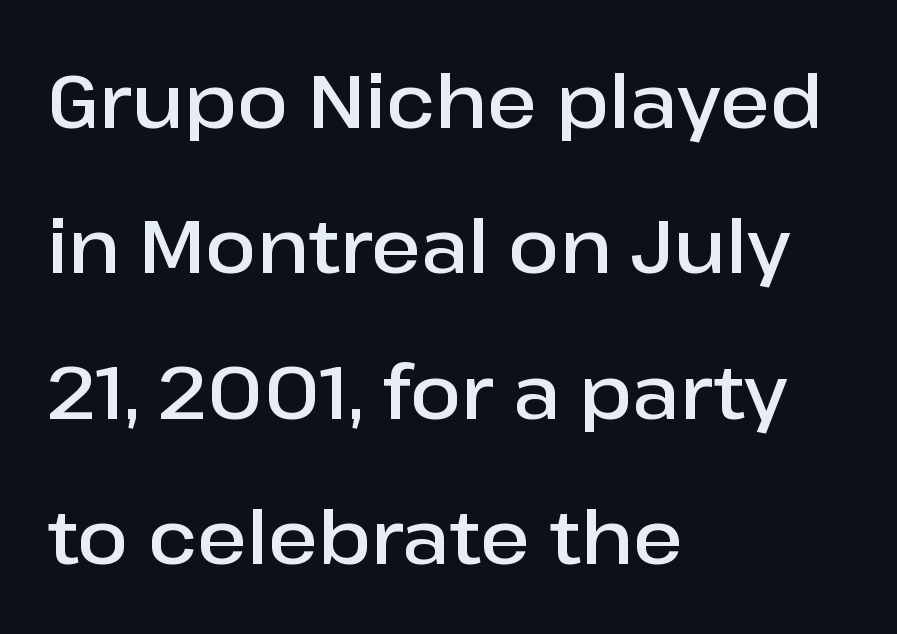
{"serif": "no", "italic": "no", "bold": "semi", "weight": "semibold", "width": "normal", "stroke_contrast": "low", "x_height": "medium", "monospaced": "no", "underline": "no", "align": "left", "line_spacing": "loose", "line_spacing_ratio": 1.94, "letter_spacing": "normal", "letter_spacing_em": 0.0, "glyph_px": 75}
